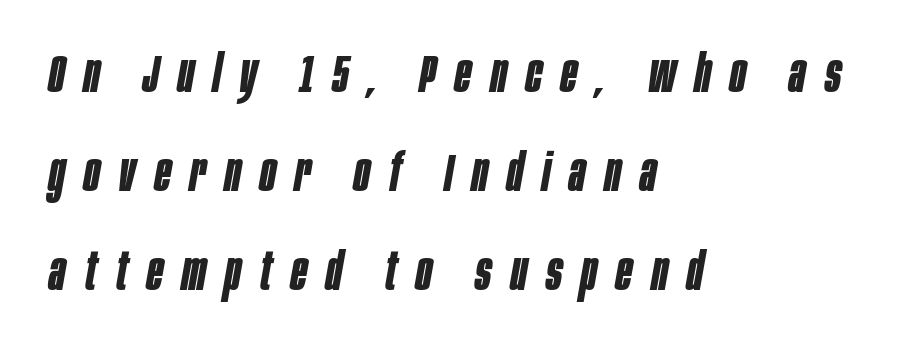
Q: Is the text bold? A: Yes.
Q: Is the text italic (slanted)? A: Yes, it leans right by about 10 degrees.
Q: Is the text underlined? A: No.
Q: How is the paragraph aligned? A: Left-aligned.
Q: Is the spacing between letters normal or unusually wide? A: Unusually wide.
Q: Width (condensed, normal, or wide)? A: Condensed.
Q: Stroke contrast? A: Low.
Q: x-height? A: Large.
Q: Monospaced? A: No.
